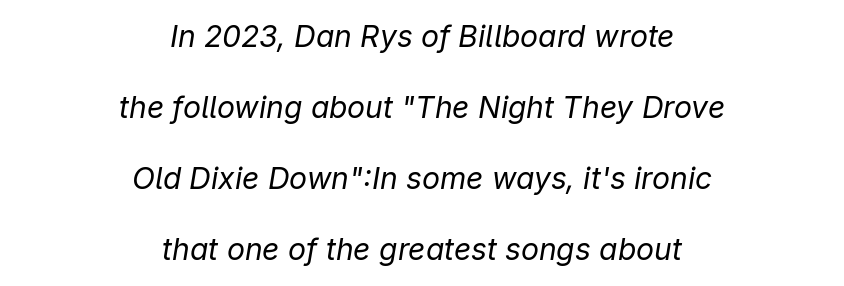
Q: Is the text bold? A: No.
Q: Is the text italic (slanted)? A: Yes, it leans right by about 9 degrees.
Q: Is the text underlined? A: No.
Q: How is the paragraph aligned? A: Centered.
Q: Is the spacing between letters normal or unusually wide? A: Normal.
Q: Is the spacing between lines tight, normal or loose? A: Loose.
Q: Width (condensed, normal, or wide)? A: Normal.
Q: Stroke contrast? A: Low.
Q: x-height? A: Medium.
Q: Monospaced? A: No.
